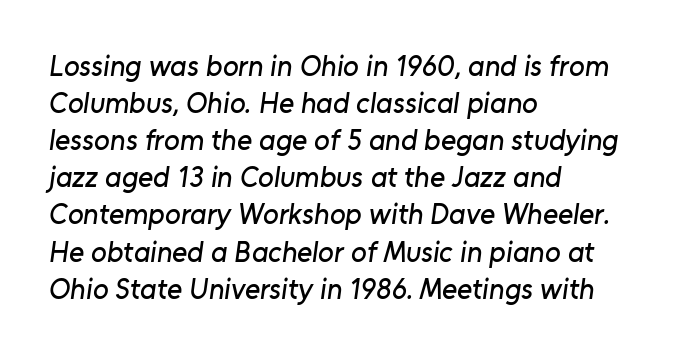
The image shows 29 px sans-serif type; set left-aligned, normal line spacing (1.28x), normal letter spacing, not underlined; low stroke contrast and a medium x-height.
